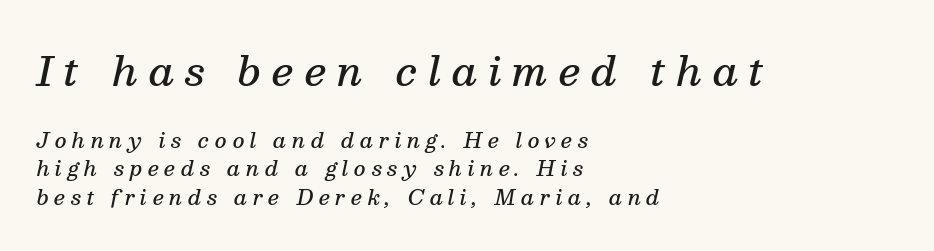
The image shows 39 px semibold serif type, italic (leaning right); set left-aligned, normal line spacing (1.41x), unusually wide letter spacing (+0.28 em), not underlined; the first (top) block is 1.95x larger; medium stroke contrast and a medium x-height.
